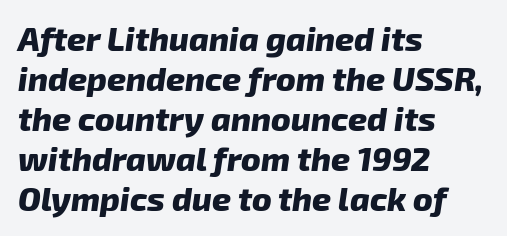
{"italic": "yes", "lean": "right", "slant_degrees": 8, "bold": "yes", "weight": "heavy", "width": "normal", "stroke_contrast": "low", "x_height": "medium", "monospaced": "no", "underline": "no", "align": "left", "line_spacing_ratio": 1.21, "letter_spacing": "normal", "letter_spacing_em": 0.0, "glyph_px": 33}
